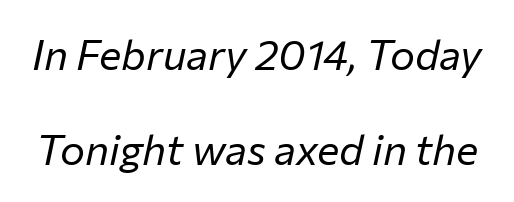
These lines keep a tight, regular rhythm from letter to letter. These glyphs show unthickened strokes, regular width or finer. The glyphs look as if they've been sheared to an angle. The vertical gap from one line to the next is large.
